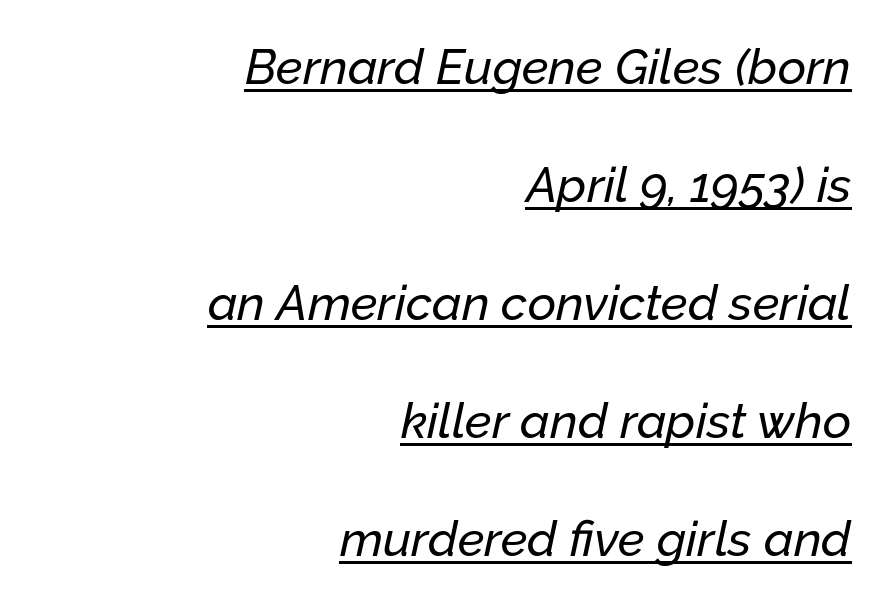
{"italic": "yes", "lean": "right", "slant_degrees": 12, "width": "normal", "stroke_contrast": "low", "x_height": "medium", "monospaced": "no", "underline": "yes", "align": "right", "line_spacing": "loose", "line_spacing_ratio": 2.41, "letter_spacing": "normal", "letter_spacing_em": 0.0, "glyph_px": 49}
